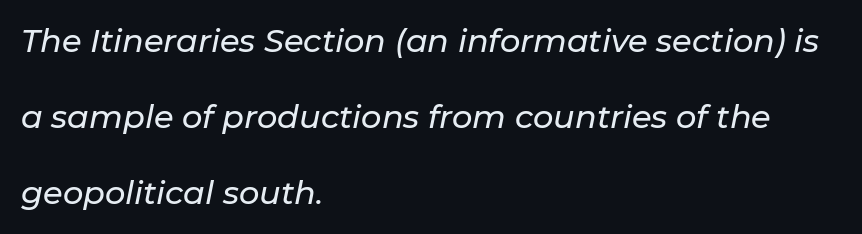
{"italic": "yes", "lean": "right", "slant_degrees": 11, "width": "normal", "stroke_contrast": "low", "x_height": "medium", "monospaced": "no", "underline": "no", "align": "left", "line_spacing": "loose", "line_spacing_ratio": 2.37, "letter_spacing": "normal", "letter_spacing_em": 0.0, "glyph_px": 32}
